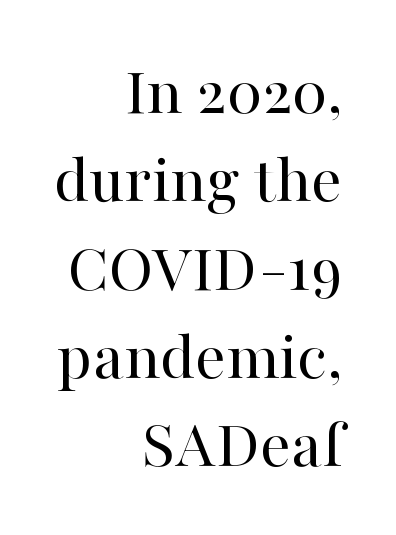
Evenly set lines give the paragraph a standard silhouette. Stroke mass is kept to a normal reading level or below. You could not count columns in this text — the font is proportionally spaced. A flush-right, rag-left setting is used for this passage. A typesetter would mark this as roman, not italic.
